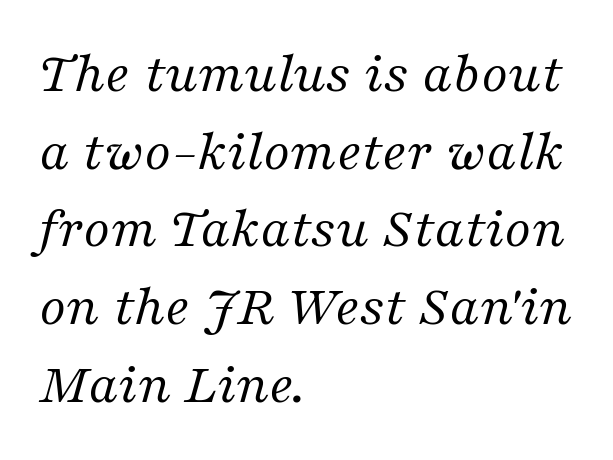
Q: Is the text bold? A: No.
Q: Is the text italic (slanted)? A: Yes, it leans right by about 16 degrees.
Q: Is the typeface a serif or a sans-serif typeface? A: Serif.
Q: Is the text underlined? A: No.
Q: How is the paragraph aligned? A: Left-aligned.
Q: Is the spacing between letters normal or unusually wide? A: Normal.
Q: Is the spacing between lines tight, normal or loose? A: Normal.
Q: Width (condensed, normal, or wide)? A: Normal.
Q: Stroke contrast? A: Medium.
Q: x-height? A: Medium.
Q: Monospaced? A: No.
